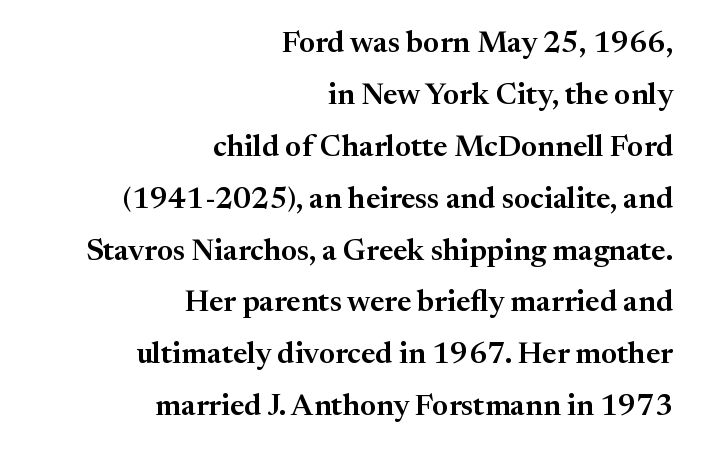
The image shows 30 px serif type, upright; set right-aligned, line spacing 1.73x, normal letter spacing, not underlined; medium stroke contrast and a medium x-height.
